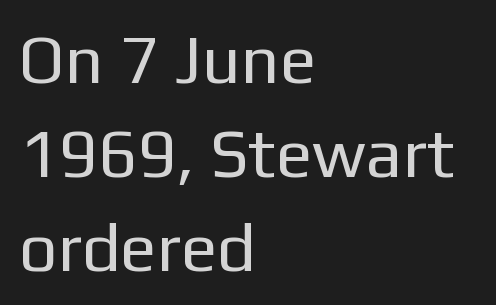
The image shows 68 px regular-weight sans-serif type, upright; set left-aligned, normal line spacing (1.38x), normal letter spacing, not underlined; low stroke contrast and a medium x-height.
